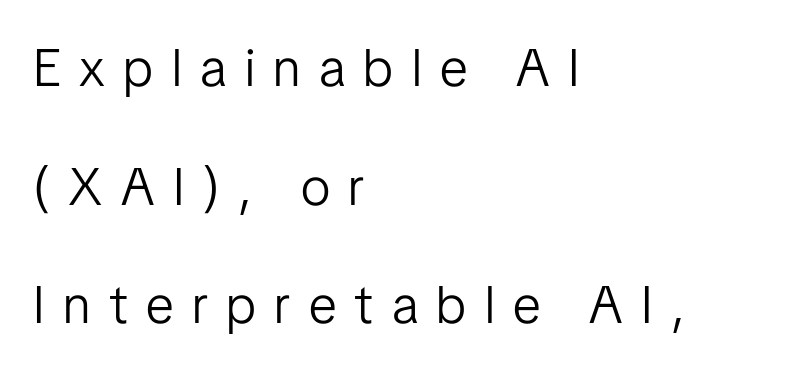
Upright lettering throughout. Lines of text with bare space underneath. Serif or sans? Sans — the stroke terminals are bare. The letters are spread apart with noticeably loose tracking. Proportional: the letters do not fall into vertical columns.
